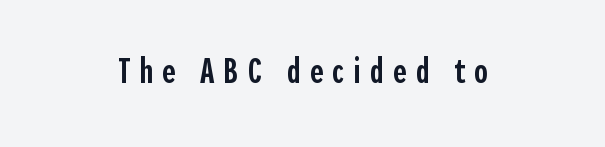
A typesetter would mark this as roman, not italic. These lines stack symmetrically, like a column narrowing and widening about its center. The strip under each line holds only bare page. Proportional: the letters do not fall into vertical columns.
